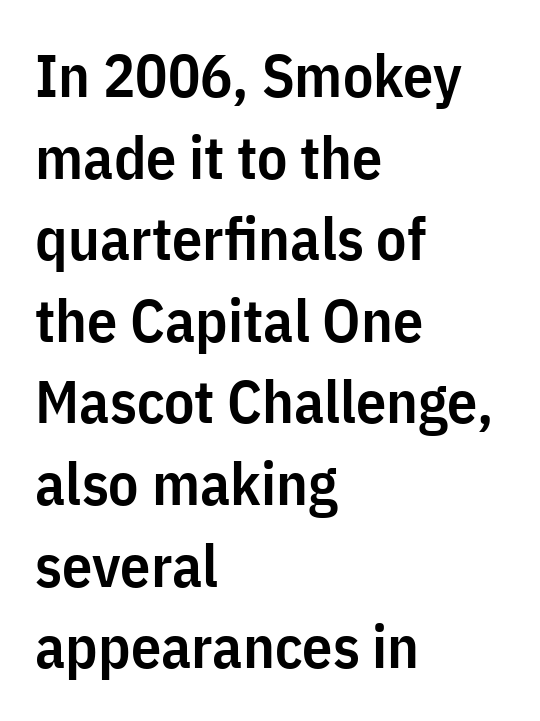
The image shows 60 px semibold, condensed sans-serif type, upright; set left-aligned, normal line spacing (1.36x), normal letter spacing, not underlined; low stroke contrast and a medium x-height.
